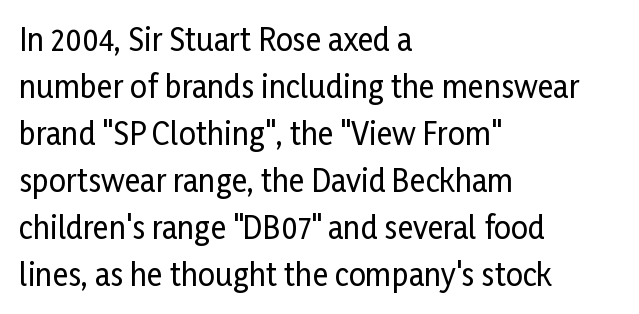
Proportional: the letters do not fall into vertical columns. The lines in this sample share a left origin and differ only in where they stop. Has an underline been added? It has not. The face used here is rendered with its standard letterfit.
